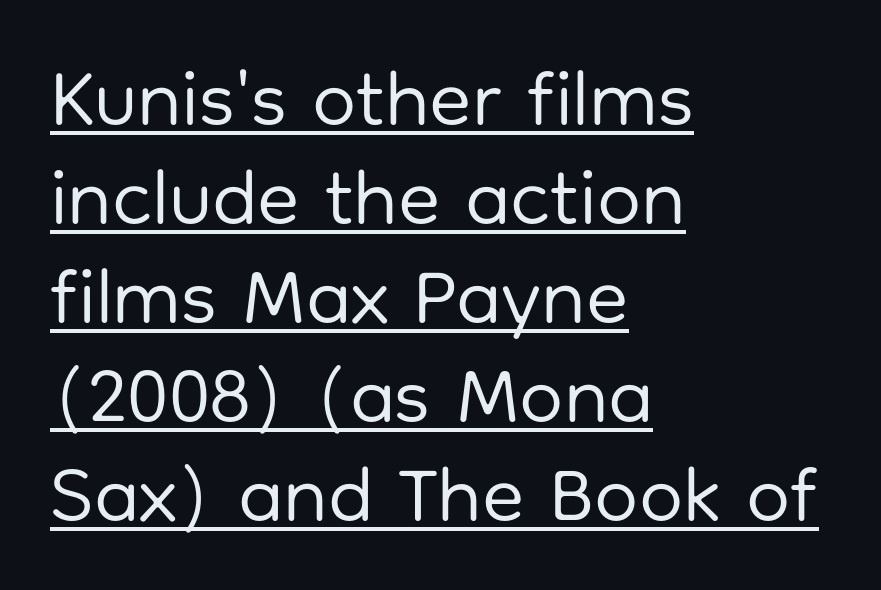
A quiet, ordinary-to-light weight characterises the typeface. The letters advance in unequal steps, a hallmark of proportional type. Font category for this specimen: sans-serif. A typesetter would call this zero additional tracking.
